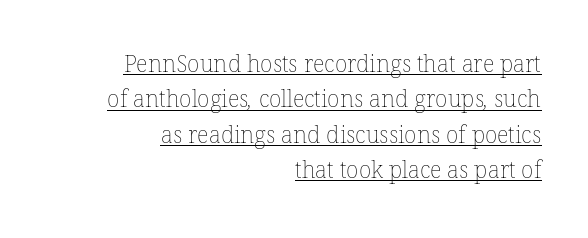
{"bold": "no", "underline": "yes", "align": "right", "line_spacing": "normal", "line_spacing_ratio": 1.54, "letter_spacing": "normal", "letter_spacing_em": 0.0, "glyph_px": 23}
